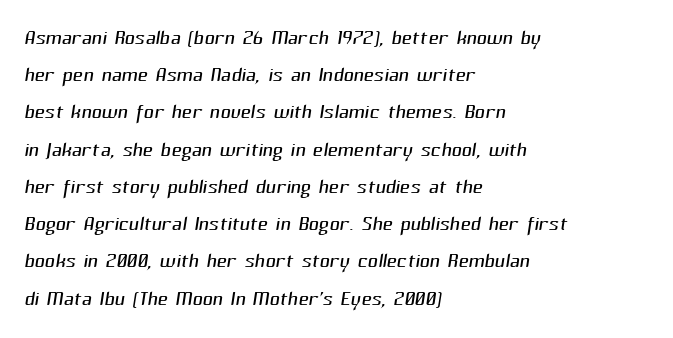
The image shows 28 px light sans-serif type; set left-aligned, normal line spacing (1.33x), normal letter spacing, not underlined; medium stroke contrast and a medium x-height.
